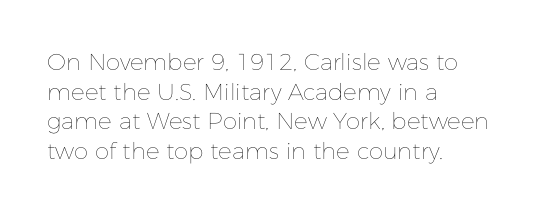
The image shows 23 px text type, upright; set left-aligned, normal line spacing (1.29x), normal letter spacing, not underlined.
